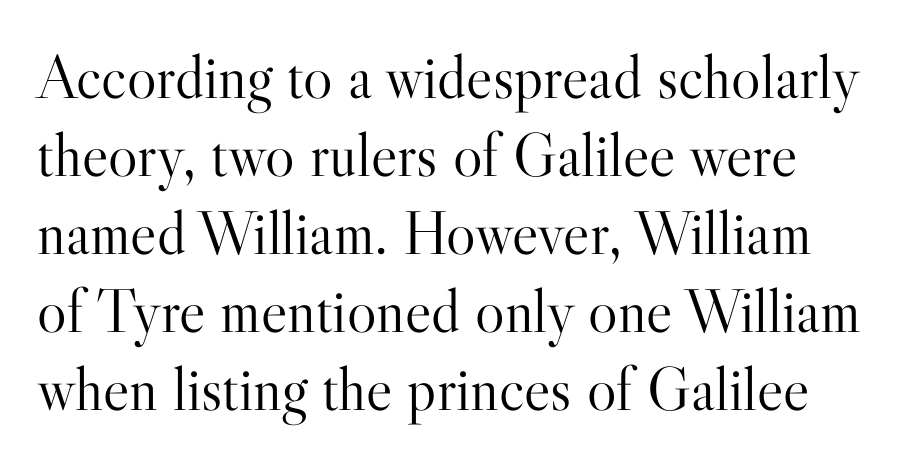
The image shows 62 px light serif type, upright; set normal line spacing (1.26x), normal letter spacing, not underlined; high stroke contrast and a small x-height.
